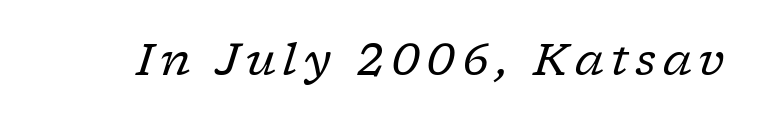
Q: Is the text bold? A: No.
Q: Is the text italic (slanted)? A: Yes, it leans right by about 17 degrees.
Q: Is the typeface a serif or a sans-serif typeface? A: Serif.
Q: Is the text underlined? A: No.
Q: Width (condensed, normal, or wide)? A: Normal.
Q: Stroke contrast? A: Low.
Q: x-height? A: Medium.
Q: Monospaced? A: No.
